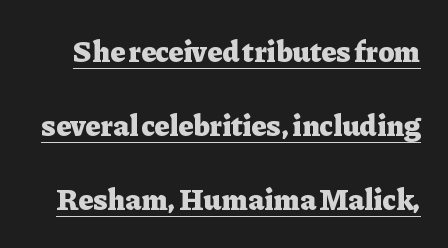
I'd call this a serif setting — the letters wear small feet. Quick note: not italic, upright. The passage shown stacks its lines with a broad gap. Strong, thick strokes mark this as bold type.
